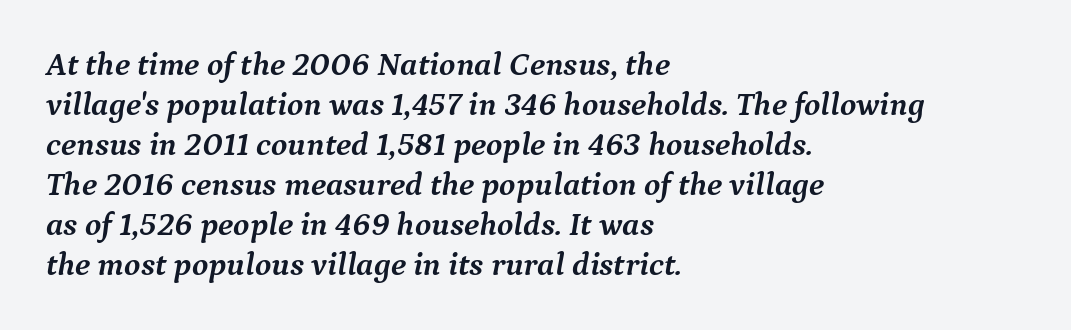
What kind of face is this? One with serifs. I'd describe the lettering as bold — thick and assertive. The rendering applies a slant to the glyphs. Is the letter spacing exaggerated? No — it looks like the ordinary default.
